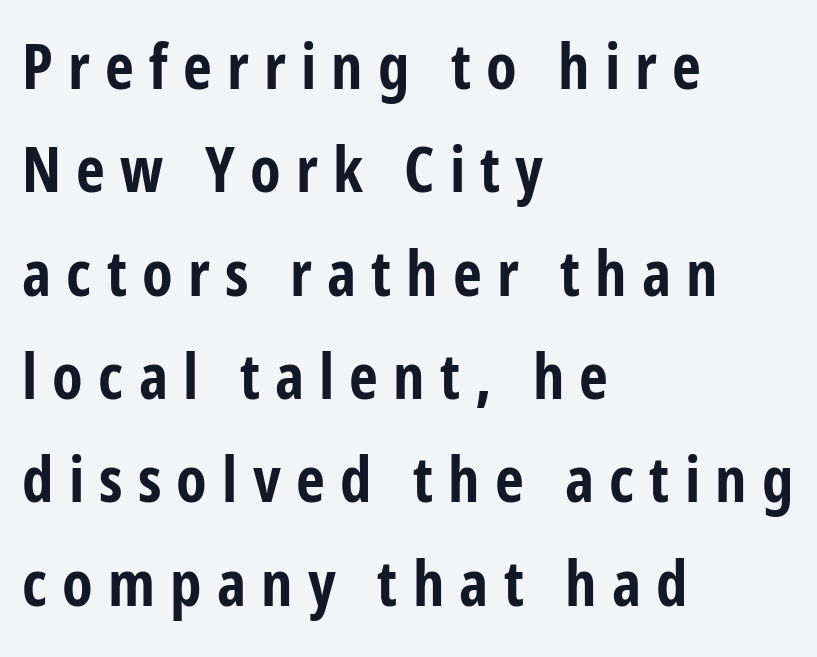
{"serif": "no", "italic": "no", "bold": "yes", "weight": "bold", "width": "condensed", "stroke_contrast": "low", "x_height": "medium", "monospaced": "no", "underline": "no", "align": "left", "line_spacing": "normal", "line_spacing_ratio": 1.64, "letter_spacing": "wide", "letter_spacing_em": 0.24, "glyph_px": 63}
